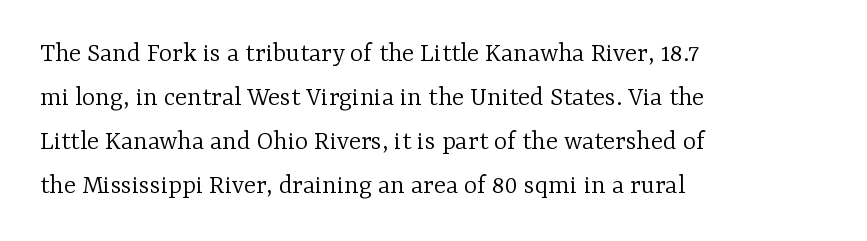
Weight: not bold — regular or lighter. A bare baseline throughout the passage. Glyph-to-glyph distance matches everyday printed text. Do the characters align in a grid? No, the font is proportional.
